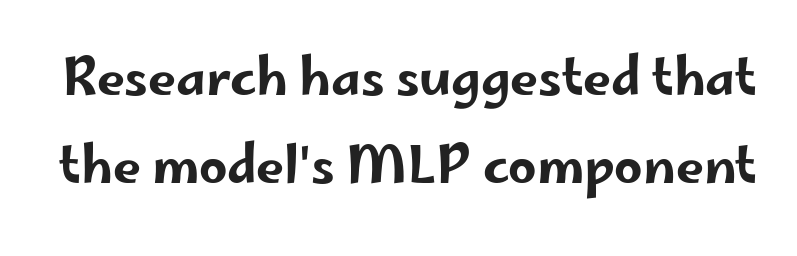
Varying glyph widths throughout — classic text-font behaviour. The passage shown is not underscored anywhere. Every character sits straight up, as roman type does. The designer went with a sans here, leaving each stem footless. You could call the tracking neutral — neither tight nor loose.
